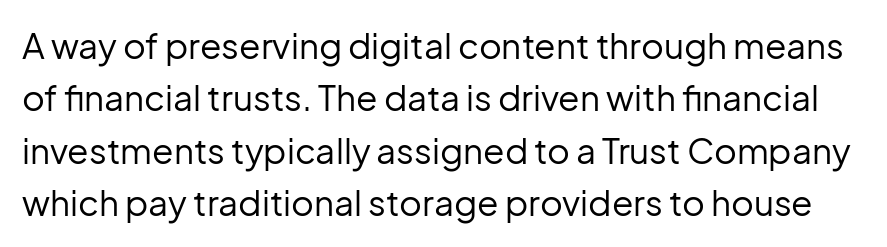
Q: Is the text bold? A: No.
Q: Is the text italic (slanted)? A: No, it is upright.
Q: Is the typeface a serif or a sans-serif typeface? A: Sans-serif.
Q: Is the text underlined? A: No.
Q: Is the spacing between letters normal or unusually wide? A: Normal.
Q: Is the spacing between lines tight, normal or loose? A: Normal.
Q: Width (condensed, normal, or wide)? A: Normal.
Q: Stroke contrast? A: Low.
Q: x-height? A: Medium.
Q: Monospaced? A: No.
